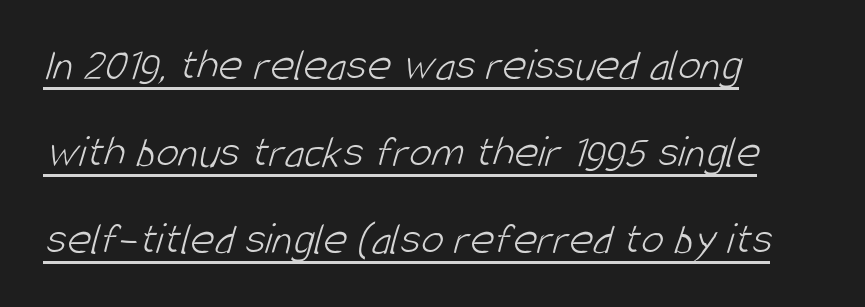
The image shows 46 px light, condensed sans-serif type; set left-aligned, line spacing 1.89x, normal letter spacing, underlined; low stroke contrast and a large x-height.
